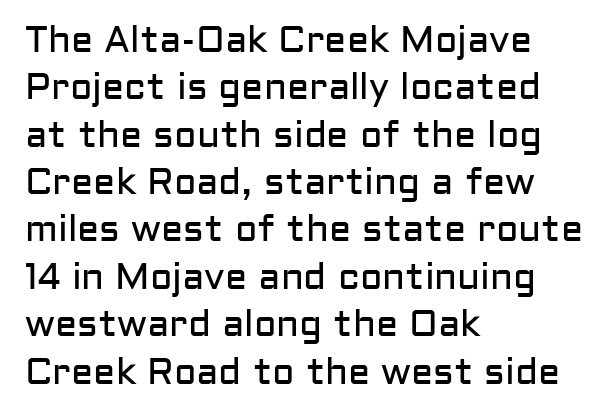
The image shows 37 px regular-weight sans-serif type, upright; set left-aligned, normal line spacing (1.28x), normal letter spacing, not underlined; low stroke contrast and a medium x-height.
